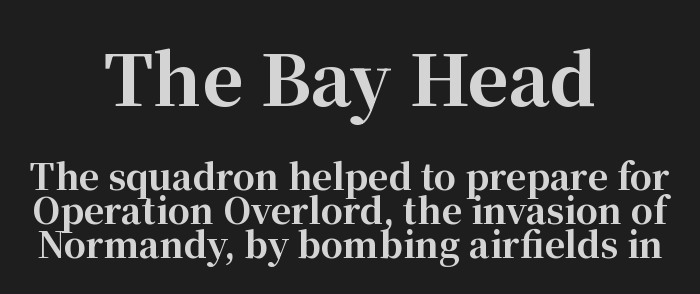
Spacing verdict: proportional, widths tailored to each character. Nobody drew a line under any word here. In terms of posture, this sample is upright. Does the type have serifs? Yes, each stem ends in a small foot. Look at the glyph heights: the upper group is clearly the bigger setting. Summary of weight: heavy, a full bold.
